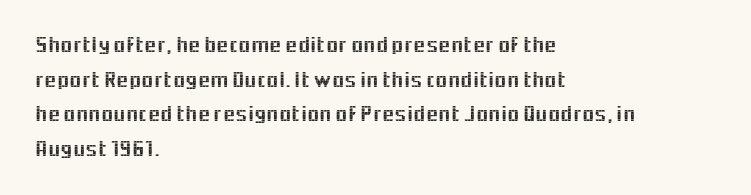
Q: Is the text italic (slanted)? A: No, it is upright.
Q: Is the text underlined? A: No.
Q: How is the paragraph aligned? A: Left-aligned.
Q: Is the spacing between letters normal or unusually wide? A: Normal.
Q: Is the spacing between lines tight, normal or loose? A: Normal.
